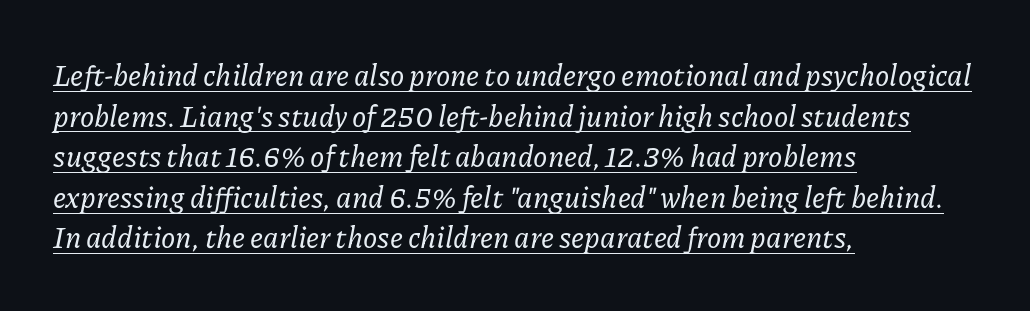
{"serif": "yes", "italic": "yes", "lean": "right", "slant_degrees": 11, "width": "normal", "stroke_contrast": "low", "x_height": "medium", "monospaced": "no", "underline": "yes", "align": "left", "line_spacing": "normal", "line_spacing_ratio": 1.4, "letter_spacing": "normal", "letter_spacing_em": 0.0, "glyph_px": 29}
